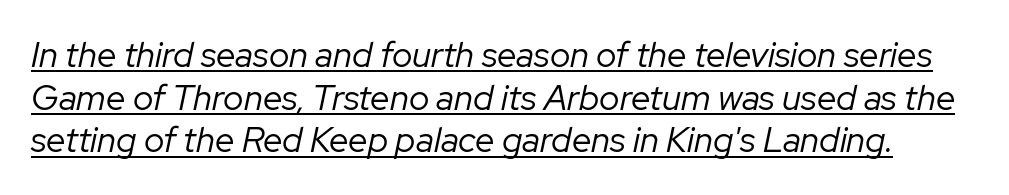
{"italic": "yes", "lean": "right", "slant_degrees": 12, "bold": "no", "weight": "regular", "width": "normal", "stroke_contrast": "low", "x_height": "medium", "monospaced": "no", "underline": "yes", "line_spacing_ratio": 1.22, "letter_spacing": "normal", "letter_spacing_em": 0.0, "glyph_px": 35}
